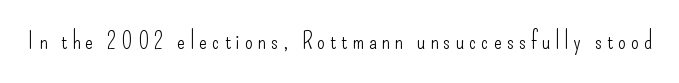
{"italic": "no", "bold": "no", "underline": "no", "letter_spacing": "wide", "letter_spacing_em": 0.21, "glyph_px": 23}
